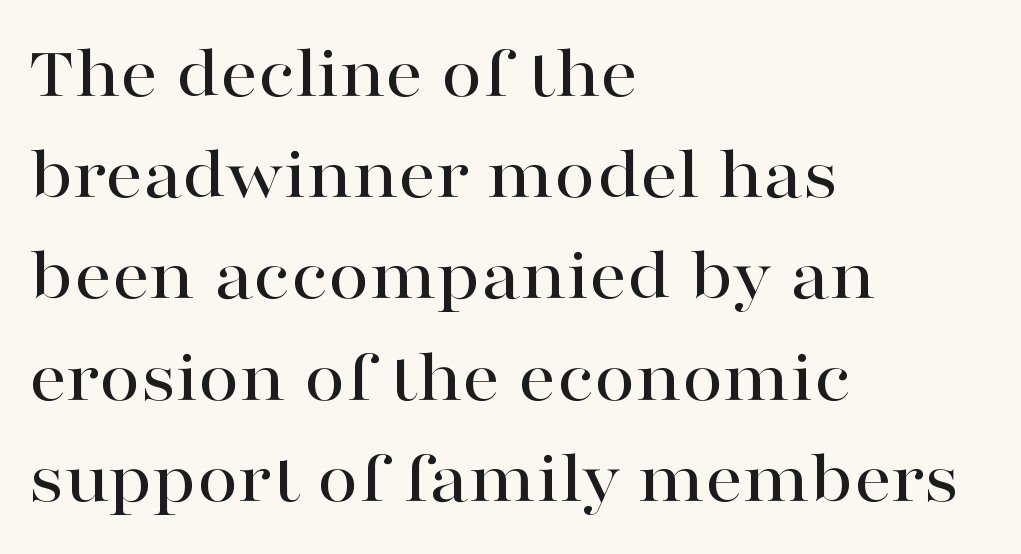
{"serif": "yes", "italic": "no", "width": "wide", "stroke_contrast": "high", "x_height": "medium", "monospaced": "no", "underline": "no", "align": "left", "line_spacing": "normal", "line_spacing_ratio": 1.35, "letter_spacing": "normal", "letter_spacing_em": 0.0, "glyph_px": 75}
